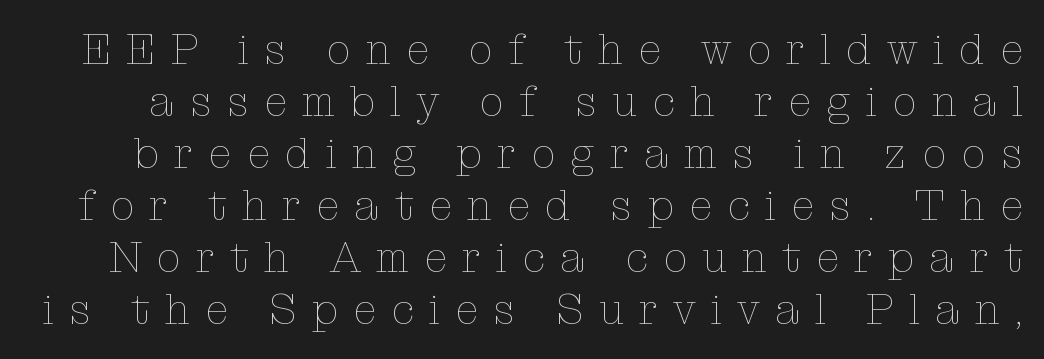
Spacing verdict: proportional, widths tailored to each character. The specimen reads as upright at a glance. Students, note that the glyphs here are deliberately spaced far apart. The space beneath each line is pristine and unruled.
